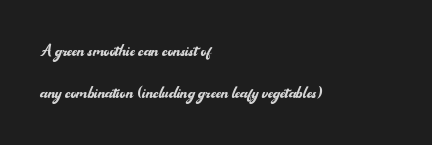
{"bold": "no", "underline": "no", "align": "left", "line_spacing": "loose", "line_spacing_ratio": 1.9, "letter_spacing": "normal", "letter_spacing_em": 0.0, "glyph_px": 22}
